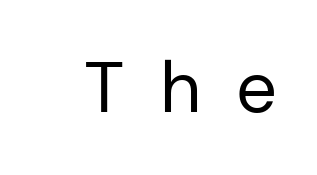
The typeface chosen for these lines omits serifs. The passage shown is typed in a proportional face where columns would drift. Posture: upright roman. Students, note that the glyphs here are deliberately spaced far apart. The face looks like a standard text weight, possibly lighter. The words here are not underlined.
